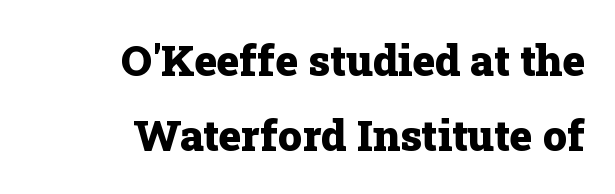
Q: Is the text bold? A: Yes.
Q: Is the text italic (slanted)? A: No, it is upright.
Q: Is the typeface a serif or a sans-serif typeface? A: Serif.
Q: Is the text underlined? A: No.
Q: How is the paragraph aligned? A: Right-aligned.
Q: Is the spacing between letters normal or unusually wide? A: Normal.
Q: Width (condensed, normal, or wide)? A: Normal.
Q: Stroke contrast? A: Low.
Q: x-height? A: Medium.
Q: Monospaced? A: No.
